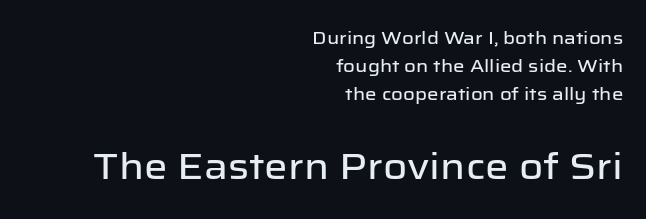
{"serif": "no", "italic": "no", "width": "normal", "stroke_contrast": "low", "x_height": "medium", "monospaced": "no", "underline": "no", "align": "right", "line_spacing": "normal", "line_spacing_ratio": 1.56, "letter_spacing": "normal", "letter_spacing_em": 0.0, "larger_block": "second", "size_ratio": 2.06, "glyph_px": 37}
